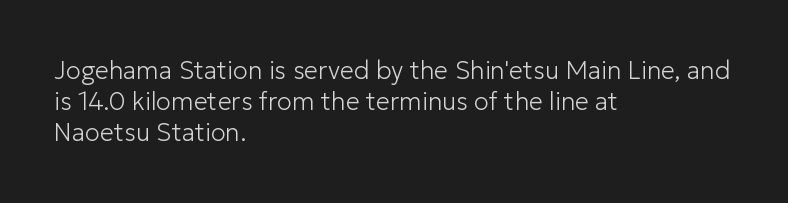
Spacing between characters is what you'd get straight out of the box. Ordinary non-slanted type is in use. The compositor pushed each line to the left boundary. Rows of type keep a routine distance in the vertical direction.
